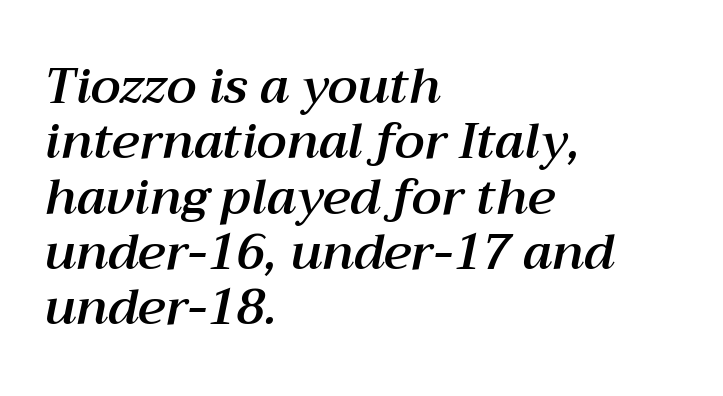
{"italic": "yes", "lean": "right", "slant_degrees": 12, "width": "normal", "stroke_contrast": "medium", "x_height": "medium", "monospaced": "no", "underline": "no", "align": "left", "line_spacing": "tight", "line_spacing_ratio": 1.13, "letter_spacing": "normal", "letter_spacing_em": 0.0, "glyph_px": 49}
